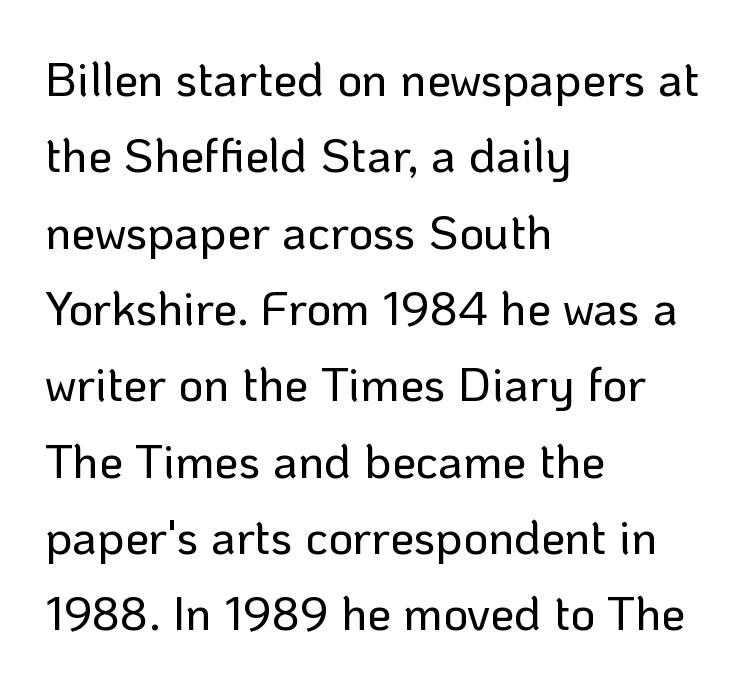
Each letter keeps its own natural width here, so spacing adapts to shape. Visually the block forms a straight wall on the left and a jagged coastline on the right. Examine the stroke ends and you'll find no serifs. Notice how the stems are strictly vertical — no italics here.
